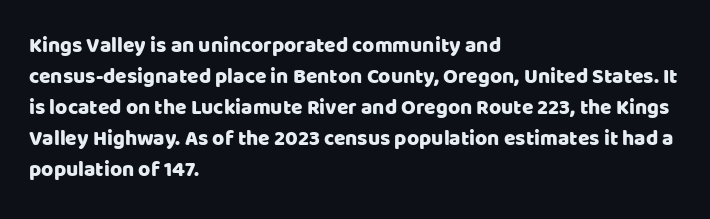
{"italic": "no", "underline": "no", "align": "left", "line_spacing": "normal", "line_spacing_ratio": 1.48, "letter_spacing": "normal", "letter_spacing_em": 0.0, "glyph_px": 21}
